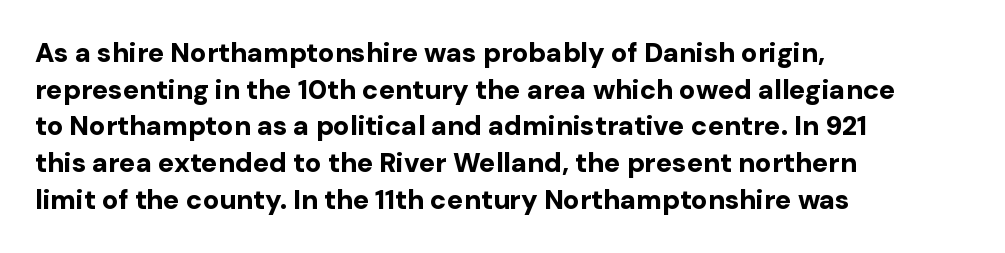
Casual observation: everything's shoved over to the left. Look at the tracking — it's just the regular setting, nothing added. The rendering uses a moderate line-height, typical for paragraphs. Decoration check: the copy has no underline. The face used here has the dense, thick strokes of a bold. The typography opts for an upright posture over an oblique one.
